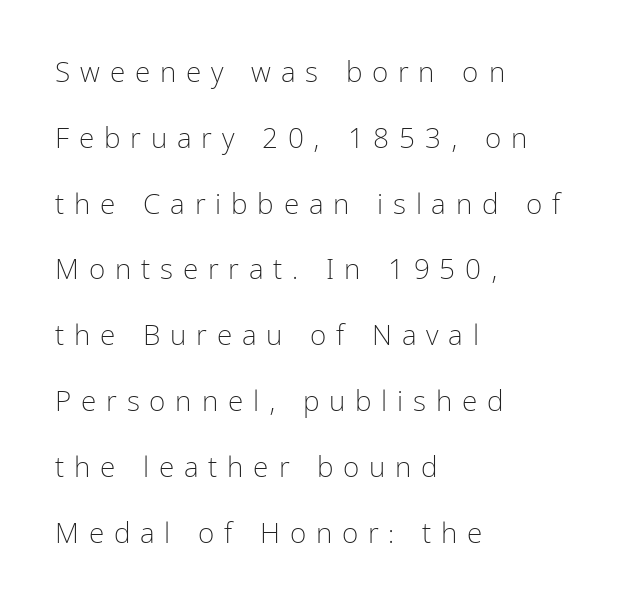
Notice how the stems are strictly vertical — no italics here. The face used here is proportionally spaced, like ordinary book or web type. No heavy texture on the line: the type isn't bold. The letters carry no serifs — their stems end cleanly without finishing strokes. The lines are spread far apart with generous leading.
